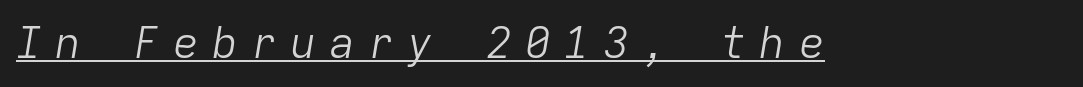
The image shows 43 px light type, italic (leaning right), monospaced; set unusually wide letter spacing (+0.31 em), underlined; low stroke contrast and a medium x-height.
